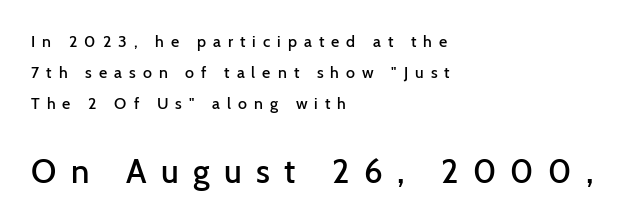
This is the in-between weight designers call semibold or demi. In this sample the second text group is rendered at the bigger scale. This sample has the flowing, uneven cadence of proportional lettering. The tracking reads as deliberately expanded to a designer's eye. Is there any slant? The stems are plumb. Any mark beneath the type? The region is blank.
